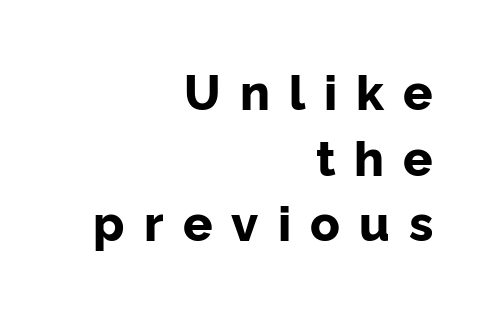
The image shows 49 px bold sans-serif type, upright; set right-aligned, normal line spacing (1.34x), unusually wide letter spacing (+0.39 em), not underlined; low stroke contrast and a medium x-height.
